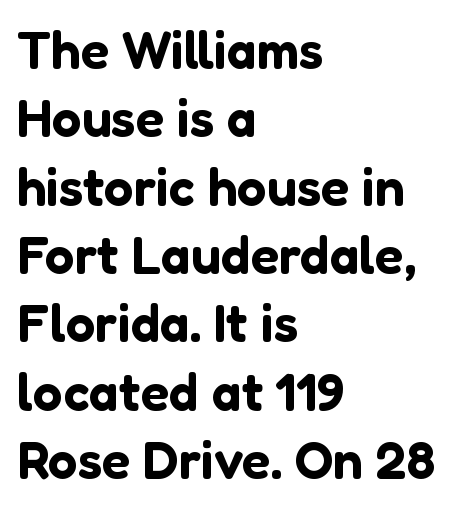
The image shows 53 px sans-serif type, upright; set left-aligned, normal line spacing (1.29x), normal letter spacing, not underlined; low stroke contrast and a medium x-height.
